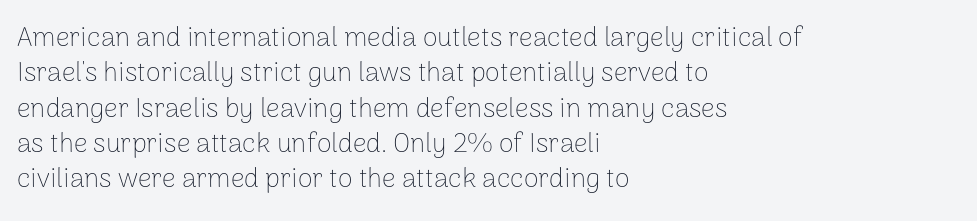
The image shows 27 px text type, upright; set left-aligned, normal line spacing (1.31x), normal letter spacing, not underlined.
